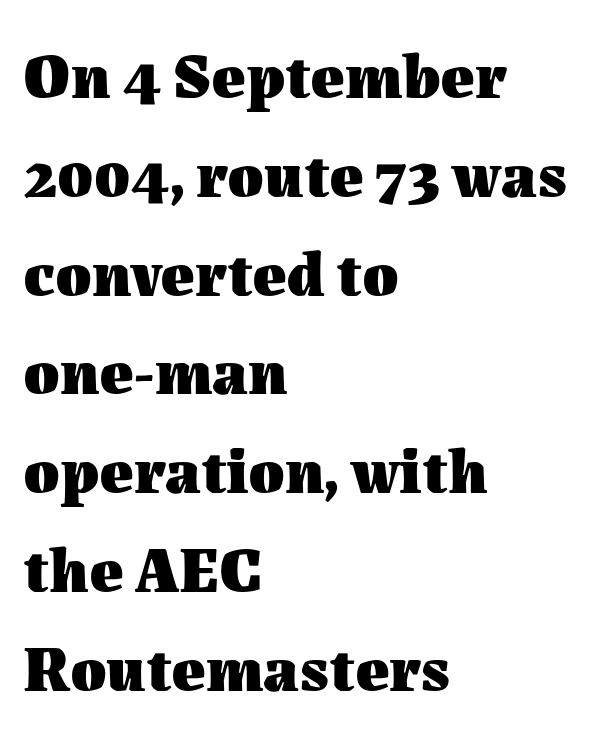
{"italic": "no", "bold": "yes", "weight": "heavy", "width": "normal", "stroke_contrast": "medium", "x_height": "medium", "monospaced": "no", "underline": "no", "align": "left", "line_spacing": "normal", "line_spacing_ratio": 1.52, "letter_spacing": "normal", "letter_spacing_em": 0.0, "glyph_px": 65}
